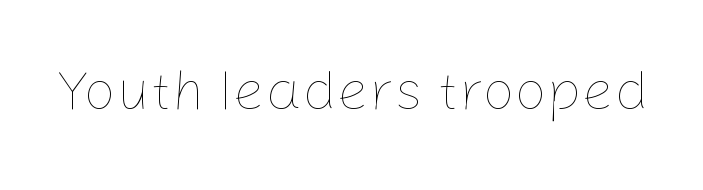
The image shows 57 px thin type, upright; set normal letter spacing, not underlined; low stroke contrast and a medium x-height.
